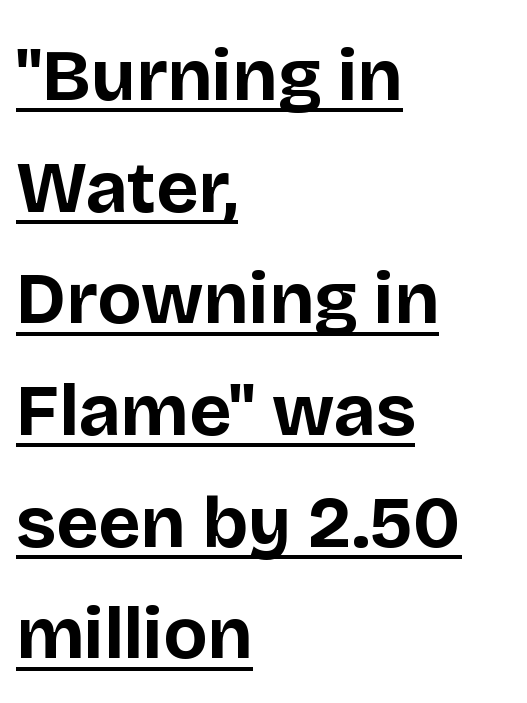
The image shows 73 px bold sans-serif type, upright; set left-aligned, normal line spacing (1.53x), normal letter spacing, underlined; low stroke contrast and a large x-height.
